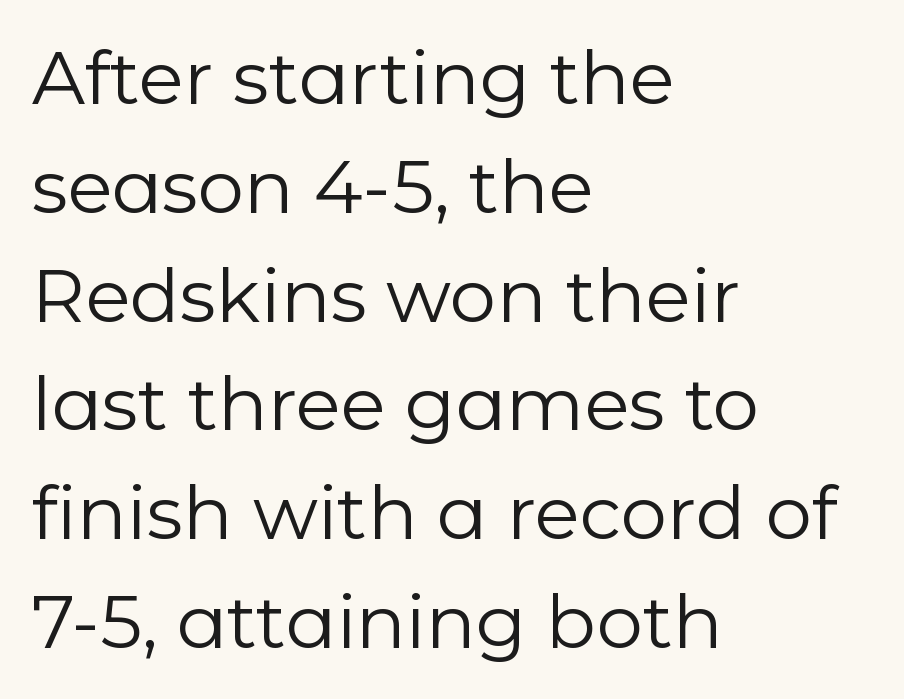
The image shows 74 px regular-weight sans-serif type, upright; set left-aligned, normal line spacing (1.47x), normal letter spacing, not underlined; low stroke contrast and a medium x-height.
